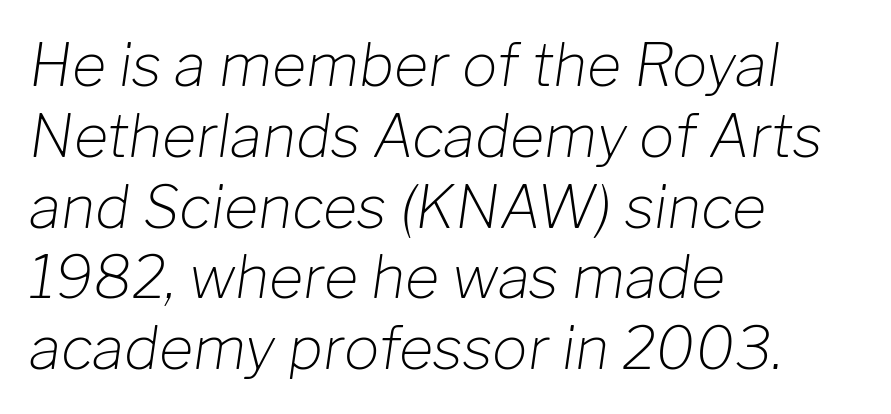
Nobody drew a line under any word here. If you drew a line through each stem, it would be angled. The compositor pushed each line to the left boundary. A typesetter would call this proportional, since set widths differ per character.
